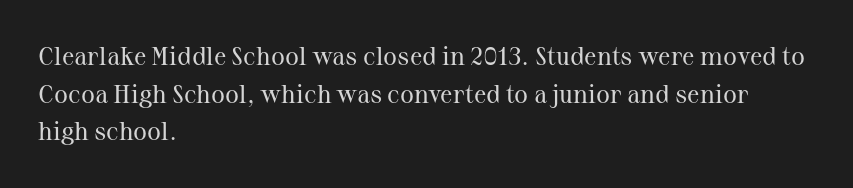
The image shows 26 px text type, upright; set left-aligned, normal line spacing (1.45x), normal letter spacing, not underlined.
